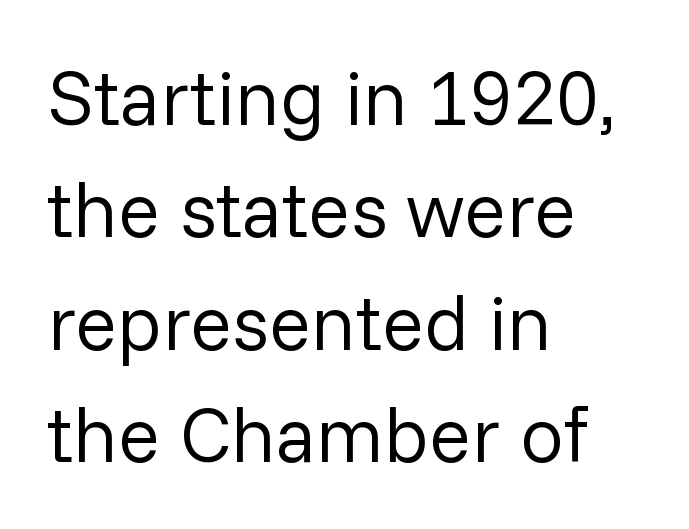
No feet cap the strokes, marking this as sans-serif type. Nobody touched the tracking dial on this one. The rag falls on the right side of this text block. Is this a fixed-width face? No — the glyphs have proportional, varying widths.
